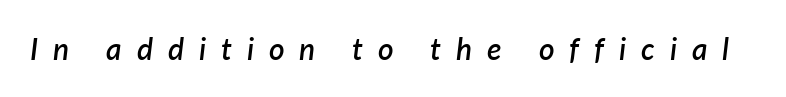
Words appear elongated and porous because spacing is wide. Slanted lettering throughout. How heavy is the stroke? Medium-heavy — a semibold, shy of bold. Nobody drew a line under any word here. The rendering uses natural spacing where letterforms have individual widths.
